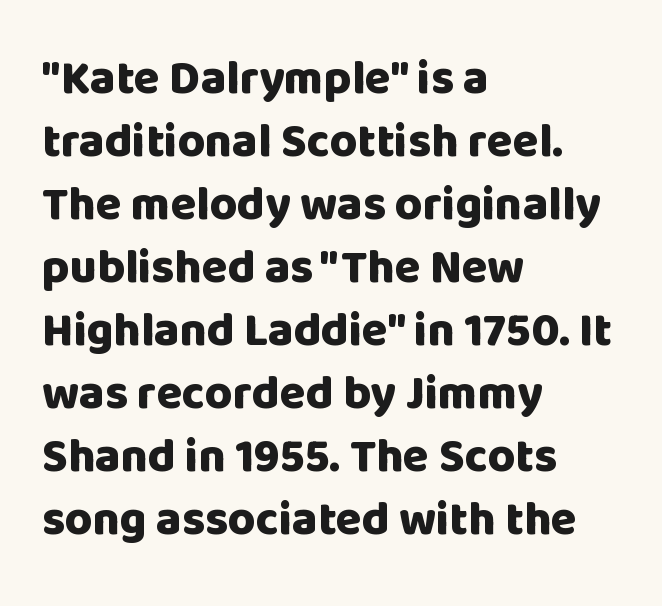
The image shows 47 px heavy sans-serif type, upright; set left-aligned, normal line spacing (1.34x), normal letter spacing, not underlined; low stroke contrast and a large x-height.
